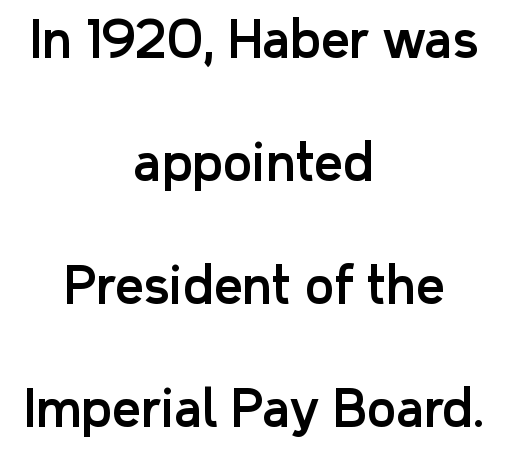
{"serif": "no", "italic": "no", "width": "normal", "stroke_contrast": "low", "x_height": "medium", "monospaced": "no", "underline": "no", "align": "center", "line_spacing": "loose", "line_spacing_ratio": 2.46, "letter_spacing": "normal", "letter_spacing_em": 0.0, "glyph_px": 50}
